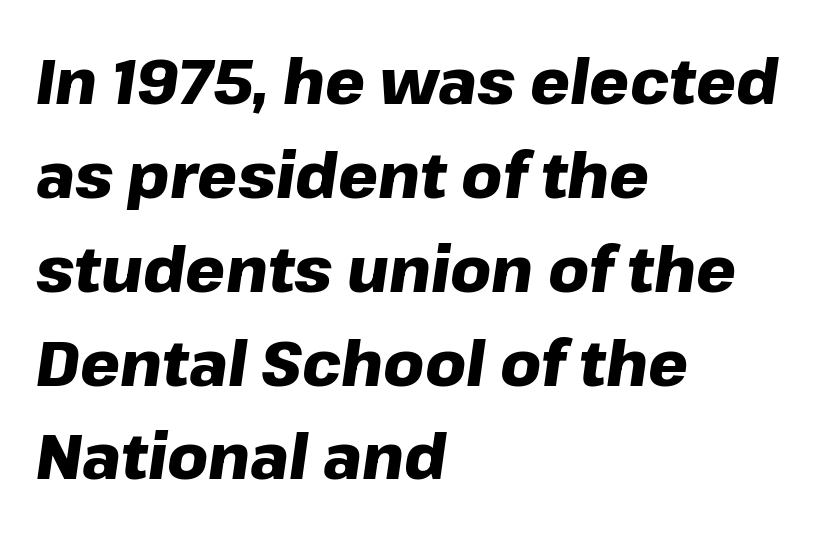
Is there much room between lines? A standard amount, neither cramped nor airy. Think of a printed novel: that variable character pitch is what you see here. In terms of posture, this sample is oblique. The font is running at its bold setting. Descenders hang freely into open space. This sample is left-justified, so line endings fall wherever the words run out.
